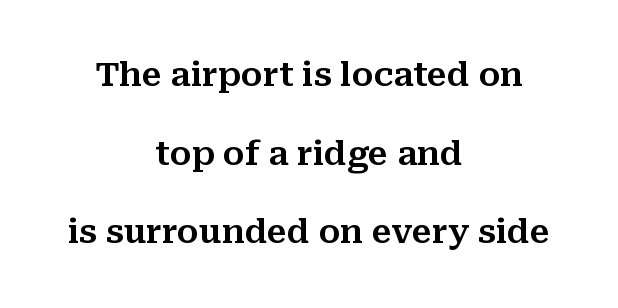
Q: Is the text italic (slanted)? A: No, it is upright.
Q: Is the typeface a serif or a sans-serif typeface? A: Serif.
Q: Is the text underlined? A: No.
Q: How is the paragraph aligned? A: Centered.
Q: Is the spacing between letters normal or unusually wide? A: Normal.
Q: Is the spacing between lines tight, normal or loose? A: Loose.
Q: Width (condensed, normal, or wide)? A: Normal.
Q: Stroke contrast? A: Medium.
Q: x-height? A: Medium.
Q: Monospaced? A: No.
